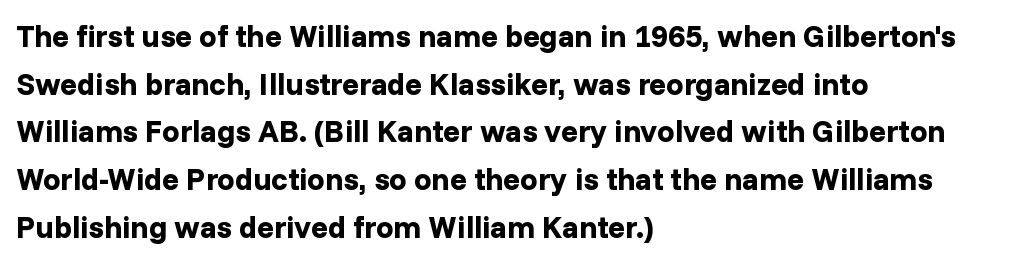
This is the regular roman posture of the typeface. Words float on clear page, feet unadorned. Honestly, the letter spacing is just normal — you wouldn't notice it. The ragged edge is on the right, which tells us the setting is flush left. Students, this is bold: see how much ink each stroke carries. This is sans-serif lettering, the kind often seen on screens and signage.
